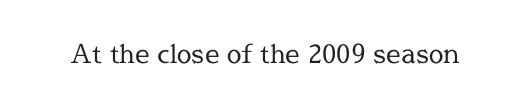
A roman cut, with each character standing at attention. Decoration check: the copy has no underline. The gaps between neighbouring characters are ordinary and unremarkable. Bold? No — there's no thickening of the strokes.
